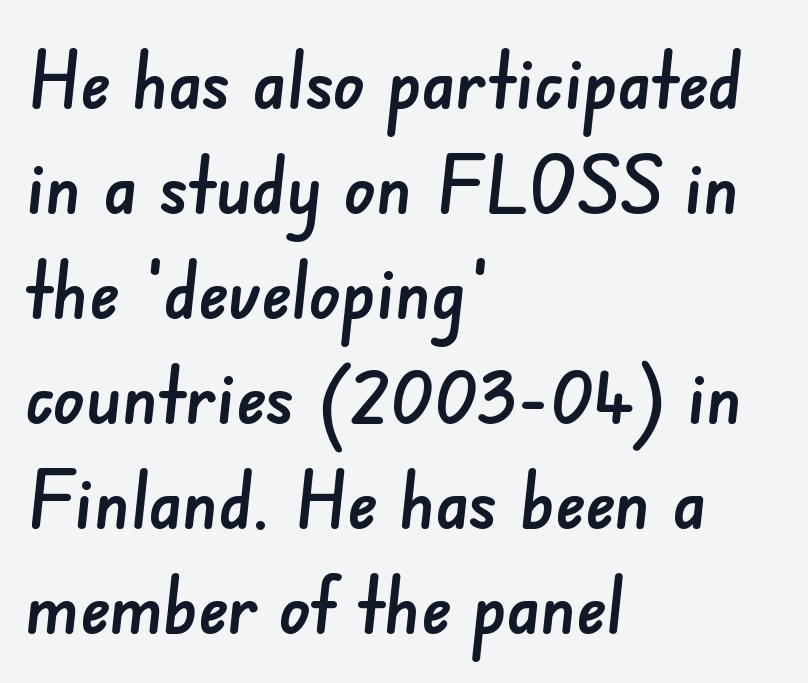
The image shows 79 px sans-serif type; set left-aligned, normal line spacing (1.33x), normal letter spacing, not underlined; low stroke contrast and a small x-height.
